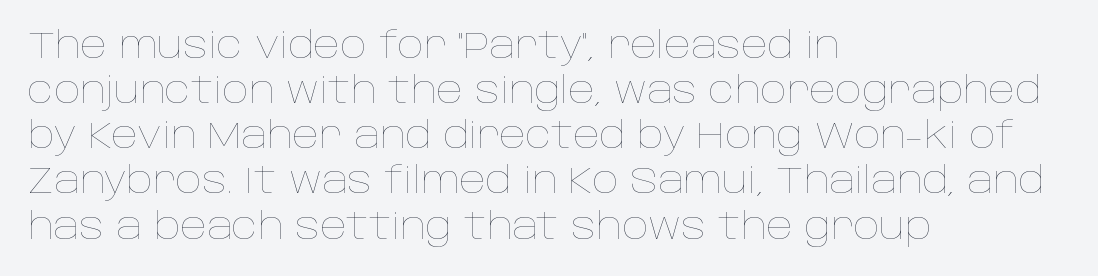
Designer's note — italics off, roman on. Descenders are the only things crossing below the line. Caption: face not bold, strokes unweighted. Spacing between characters is what you'd get straight out of the box. Think of a printed novel: that variable character pitch is what you see here.
